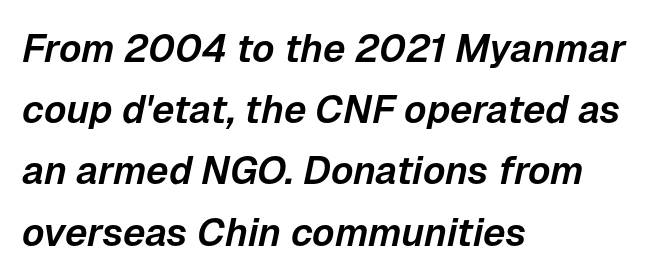
Think of a printed novel: that variable character pitch is what you see here. There is no visible air inserted between adjacent glyphs. Bare-footed words on every line. Slant detected: the letters are inclined.
